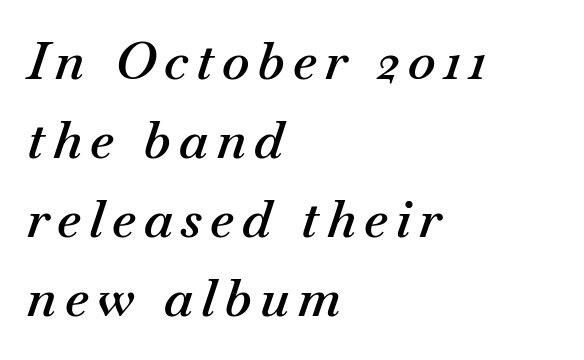
{"italic": "yes", "lean": "right", "slant_degrees": 18, "bold": "semi", "weight": "semibold", "width": "normal", "stroke_contrast": "medium", "x_height": "small", "monospaced": "no", "underline": "no", "align": "left", "line_spacing": "normal", "line_spacing_ratio": 1.52, "glyph_px": 52}
